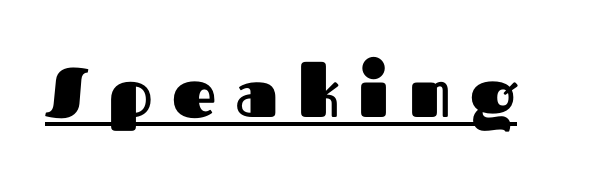
{"serif": "no", "italic": "no", "bold": "yes", "weight": "heavy", "width": "normal", "stroke_contrast": "medium", "x_height": "medium", "monospaced": "no", "underline": "yes", "letter_spacing": "wide", "letter_spacing_em": 0.28, "glyph_px": 69}
